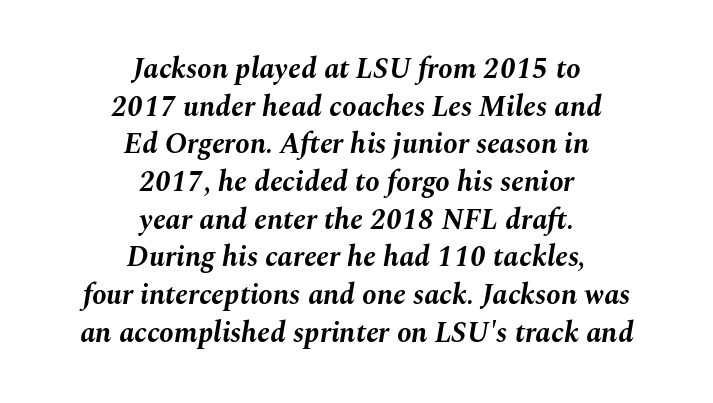
The image shows 29 px bold type, italic (leaning right); set centered, normal line spacing (1.3x), normal letter spacing, not underlined; medium stroke contrast and a medium x-height.
